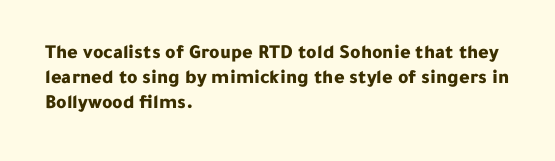
Line starts are locked; line ends wander. Tracking value appears to be zero — textbook default spacing. Style check: upright. Rule under the text: the space is simply empty. Heavy-handed strokes throughout: this text is bold.
